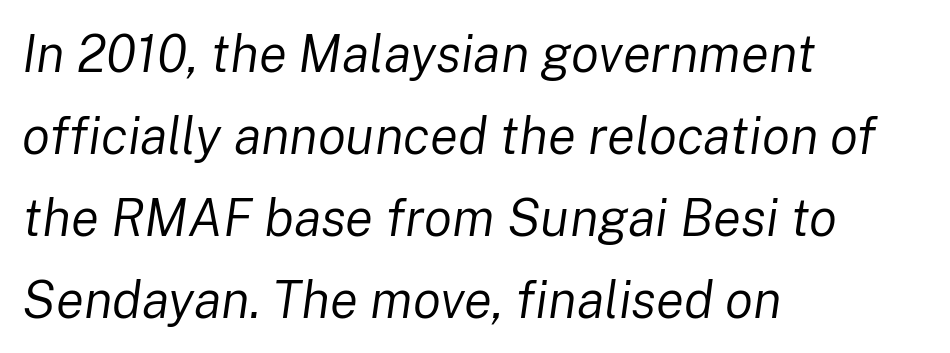
{"italic": "yes", "lean": "right", "slant_degrees": 8, "bold": "no", "weight": "regular", "width": "normal", "stroke_contrast": "low", "x_height": "medium", "monospaced": "no", "underline": "no", "align": "left", "line_spacing": "normal", "line_spacing_ratio": 1.58, "letter_spacing": "normal", "letter_spacing_em": 0.0, "glyph_px": 52}
